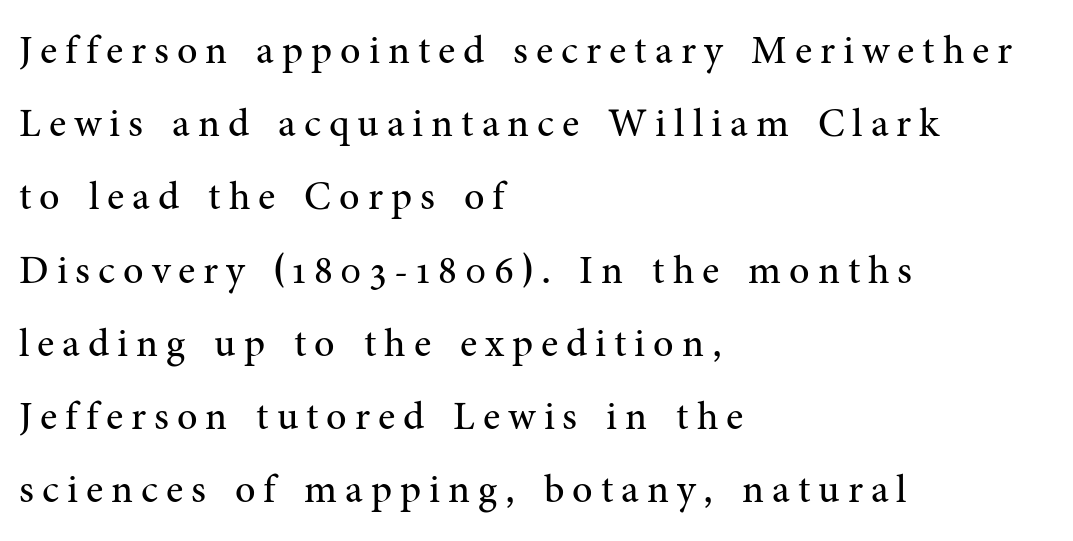
Q: Is the text bold? A: No.
Q: Is the text italic (slanted)? A: No, it is upright.
Q: Is the typeface a serif or a sans-serif typeface? A: Serif.
Q: Is the text underlined? A: No.
Q: How is the paragraph aligned? A: Left-aligned.
Q: Is the spacing between letters normal or unusually wide? A: Unusually wide.
Q: Width (condensed, normal, or wide)? A: Normal.
Q: Stroke contrast? A: Medium.
Q: x-height? A: Medium.
Q: Monospaced? A: No.
